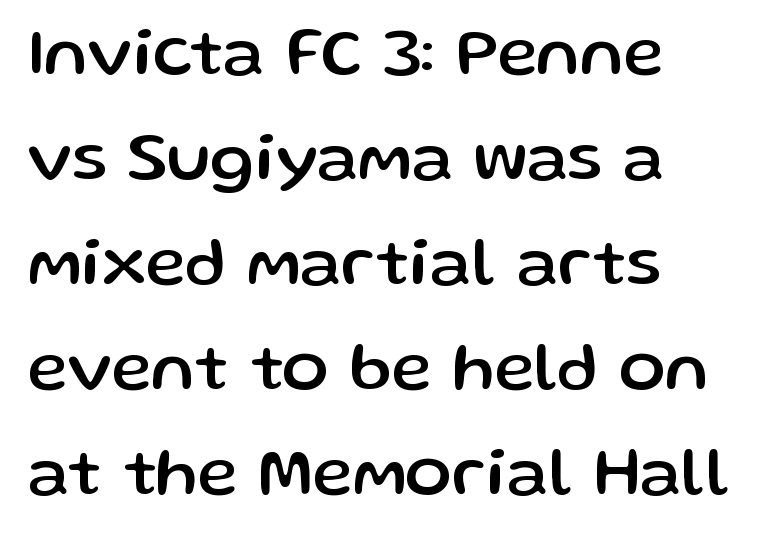
Q: Is the text italic (slanted)? A: No, it is upright.
Q: Is the typeface a serif or a sans-serif typeface? A: Sans-serif.
Q: Is the text underlined? A: No.
Q: How is the paragraph aligned? A: Left-aligned.
Q: Is the spacing between letters normal or unusually wide? A: Normal.
Q: Is the spacing between lines tight, normal or loose? A: Normal.
Q: Width (condensed, normal, or wide)? A: Normal.
Q: Stroke contrast? A: Low.
Q: x-height? A: Medium.
Q: Monospaced? A: No.
